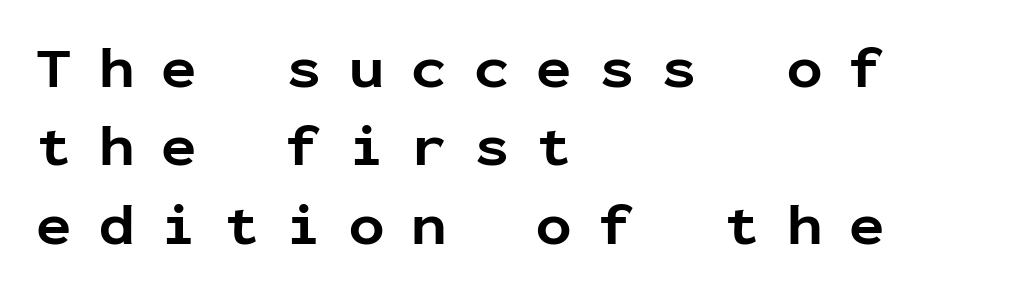
Q: Is the text bold? A: Yes.
Q: Is the text italic (slanted)? A: No, it is upright.
Q: Is the typeface a serif or a sans-serif typeface? A: Sans-serif.
Q: Is the text underlined? A: No.
Q: How is the paragraph aligned? A: Left-aligned.
Q: Is the spacing between letters normal or unusually wide? A: Unusually wide.
Q: Is the spacing between lines tight, normal or loose? A: Normal.
Q: Width (condensed, normal, or wide)? A: Normal.
Q: Stroke contrast? A: Low.
Q: x-height? A: Medium.
Q: Monospaced? A: Yes.
